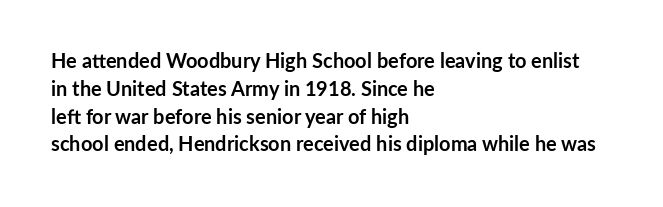
The image shows 20 px bold type, upright; set left-aligned, normal line spacing (1.39x), normal letter spacing, not underlined.
